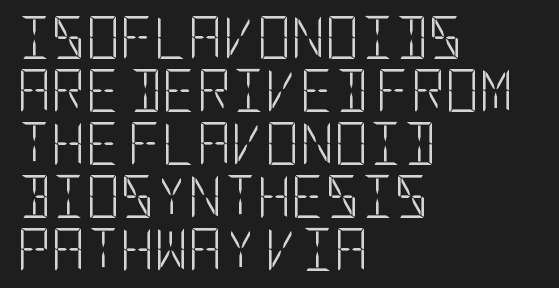
{"serif": "no", "italic": "no", "bold": "no", "weight": "light", "width": "condensed", "stroke_contrast": "low", "x_height": "large", "underline": "no", "align": "left", "line_spacing": "normal", "line_spacing_ratio": 1.26, "letter_spacing": "normal", "letter_spacing_em": 0.0, "glyph_px": 42}
